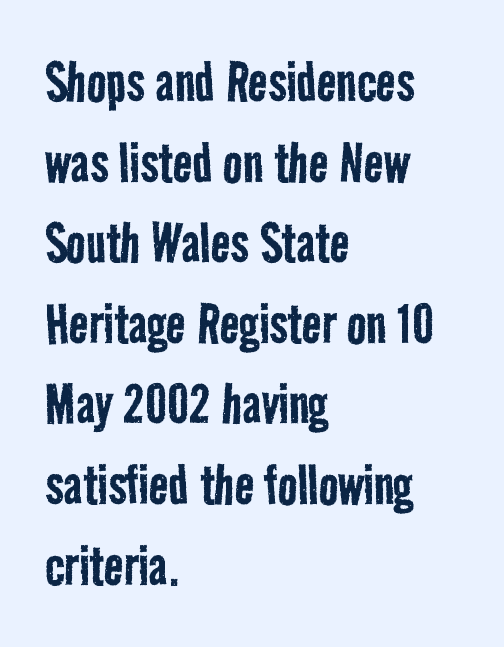
{"serif": "no", "bold": "no", "weight": "regular", "width": "condensed", "stroke_contrast": "low", "x_height": "medium", "monospaced": "no", "underline": "no", "align": "left", "line_spacing_ratio": 1.24, "letter_spacing": "normal", "letter_spacing_em": 0.0, "glyph_px": 65}
